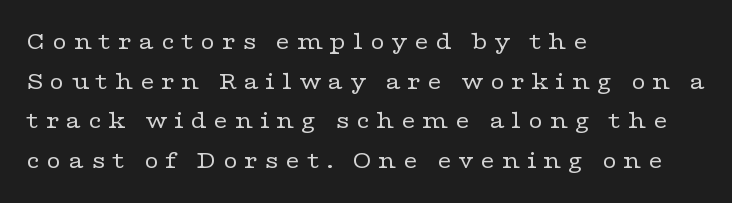
The image shows 25 px text type, upright; set left-aligned, normal line spacing (1.59x), unusually wide letter spacing (+0.25 em), not underlined.
